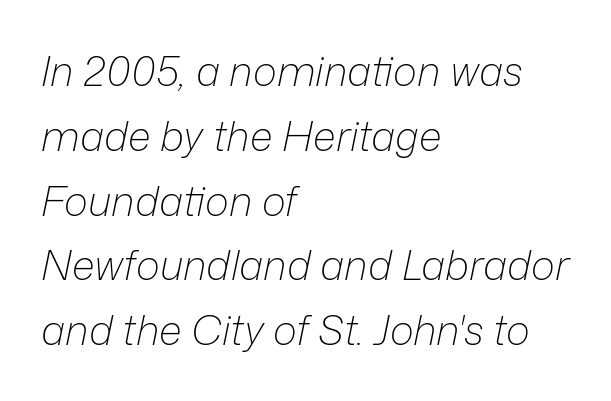
Q: Is the text bold? A: No.
Q: Is the text italic (slanted)? A: Yes, it leans right by about 12 degrees.
Q: Is the text underlined? A: No.
Q: How is the paragraph aligned? A: Left-aligned.
Q: Is the spacing between letters normal or unusually wide? A: Normal.
Q: Is the spacing between lines tight, normal or loose? A: Normal.
Q: Width (condensed, normal, or wide)? A: Normal.
Q: Stroke contrast? A: Low.
Q: x-height? A: Medium.
Q: Monospaced? A: No.
